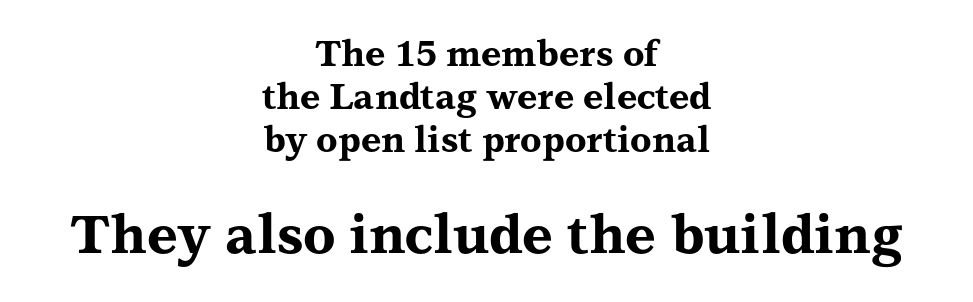
{"serif": "yes", "italic": "no", "bold": "yes", "weight": "bold", "width": "wide", "stroke_contrast": "medium", "x_height": "medium", "monospaced": "no", "underline": "no", "align": "center", "line_spacing_ratio": 1.23, "letter_spacing": "normal", "letter_spacing_em": 0.0, "larger_block": "second", "size_ratio": 1.51, "glyph_px": 53}
